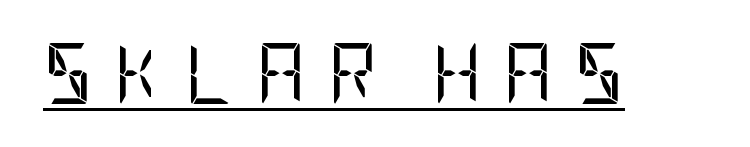
The type sits square on the baseline with zero lean. Unlike a traditional serif, this face leaves its strokes unadorned. This rendering widens character spacing well past its baseline value. A quiet, ordinary-to-light weight characterises the typeface. Quick note: underline on.
